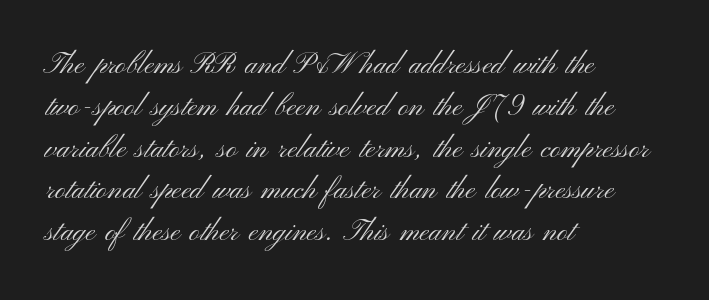
The line texture is even and compact thanks to regular tracking. This sample uses a sans-serif face. Varying glyph widths throughout — classic text-font behaviour. Compared with typical paragraphs, the rows here are spaced about the same. Stem width sits at or under what a default text font uses.
